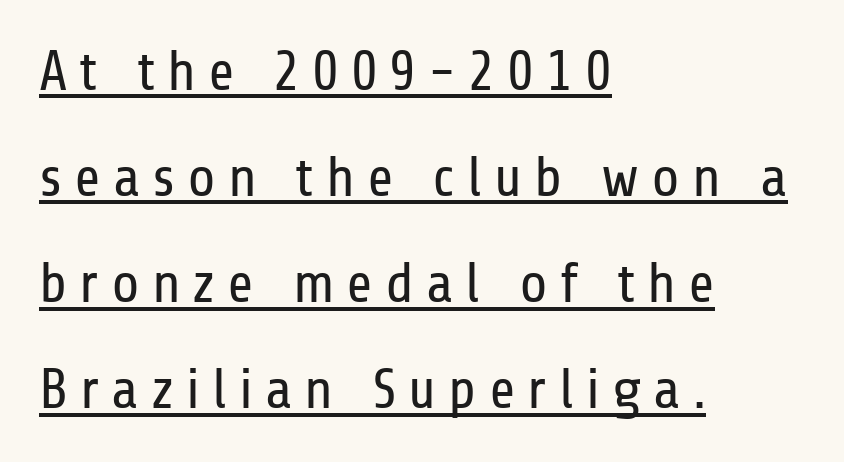
You could not count columns in this text — the font is proportionally spaced. Posture: vertical. Every word sits above its own underline. Look at the tracking — it's clearly loosened, letters drifting apart. Stem width sits at or under what a default text font uses. Look at the bottom of the vertical strokes: they stop flat, with no serifs.
